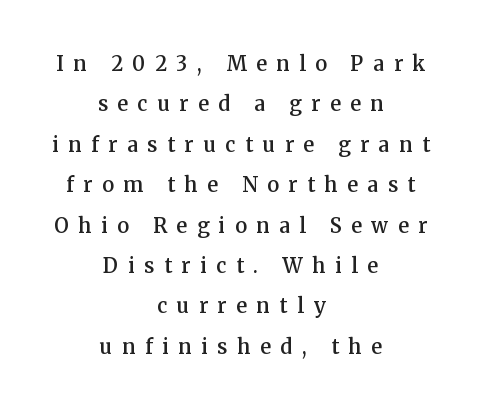
{"italic": "no", "bold": "semi", "underline": "no", "align": "center", "line_spacing": "loose", "line_spacing_ratio": 2.02, "letter_spacing": "wide", "letter_spacing_em": 0.48, "glyph_px": 20}
